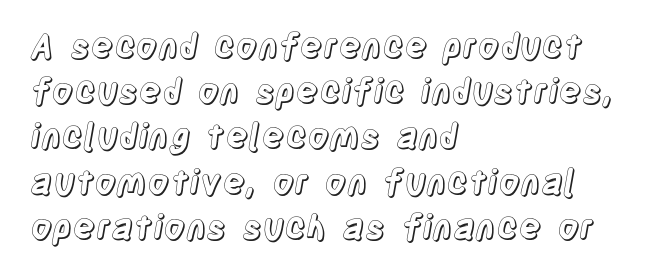
Do the characters align in a grid? No, the font is proportional. Descenders are the only things crossing below the line. Nothing unusual about the tracking: characters are spaced as the font intends. This block has exactly the height ordinary leading produces.
